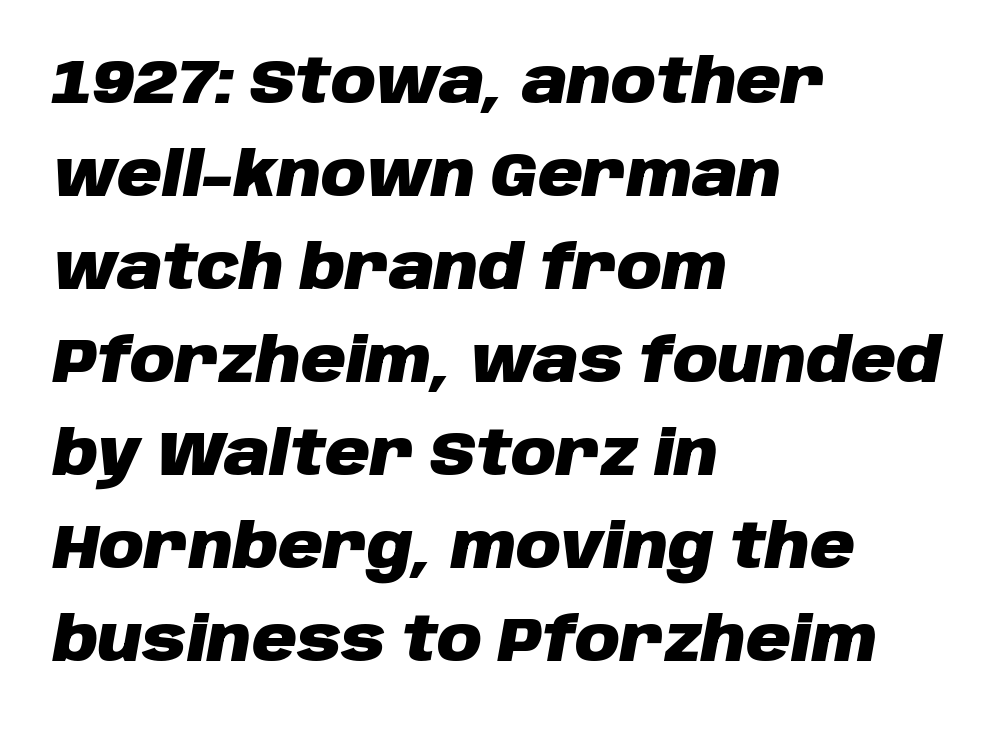
The image shows 62 px heavy type, italic (leaning right); set left-aligned, normal line spacing (1.5x), normal letter spacing, not underlined; low stroke contrast and a large x-height.
